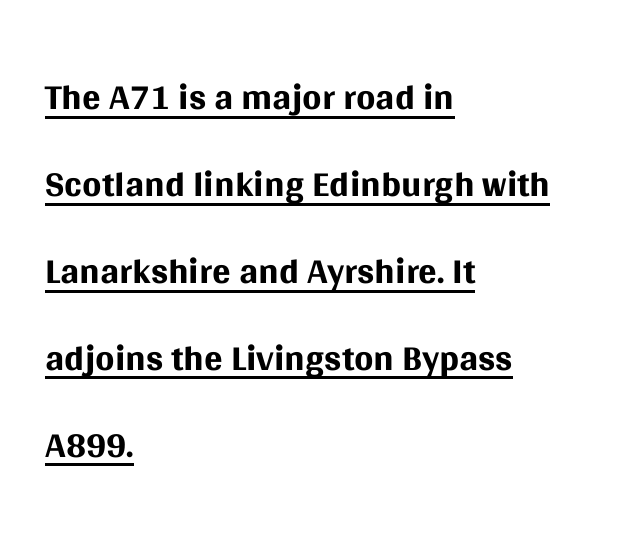
The image shows 55 px regular-weight sans-serif type, upright; set left-aligned, normal line spacing (1.58x), normal letter spacing, underlined; medium stroke contrast and a large x-height.
